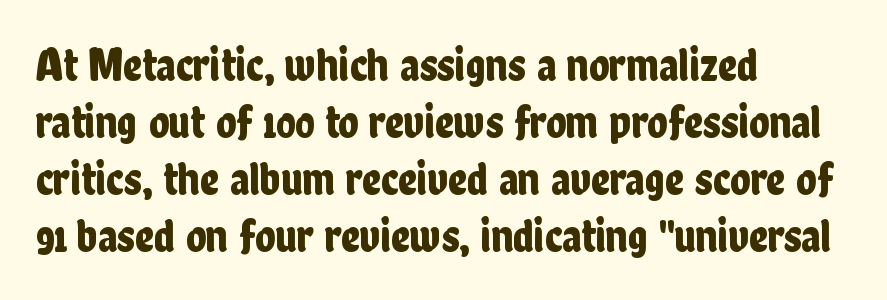
Note the varied advance widths — an 'i' is clearly narrower than an 'm'. In terms of letterform style, serifs are entirely absent. Nope, not italic — everything's standing straight. Rule under the text: the space is simply empty. Line starts are locked; line ends wander. You could call the tracking neutral — neither tight nor loose.
